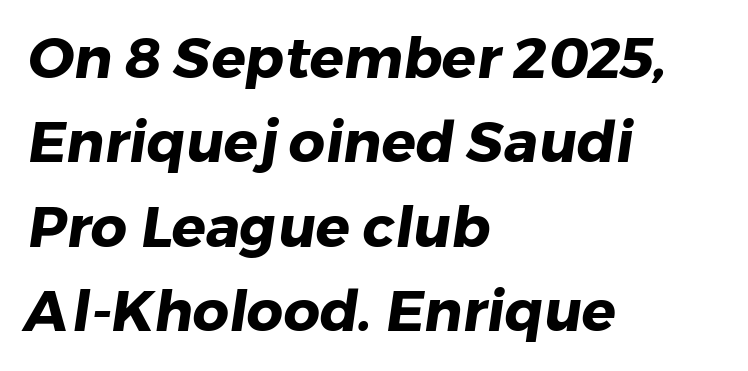
Q: Is the text bold? A: Yes.
Q: Is the typeface a serif or a sans-serif typeface? A: Sans-serif.
Q: Is the text underlined? A: No.
Q: How is the paragraph aligned? A: Left-aligned.
Q: Is the spacing between letters normal or unusually wide? A: Normal.
Q: Is the spacing between lines tight, normal or loose? A: Normal.
Q: Width (condensed, normal, or wide)? A: Normal.
Q: Stroke contrast? A: Low.
Q: x-height? A: Medium.
Q: Monospaced? A: No.
